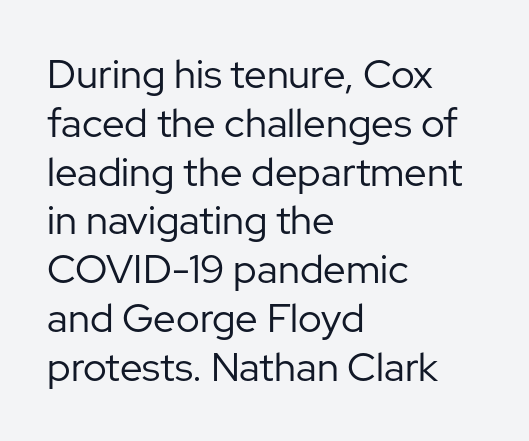
The image shows 40 px regular-weight sans-serif type, upright; set left-aligned, line spacing 1.22x, normal letter spacing, not underlined; low stroke contrast and a medium x-height.
